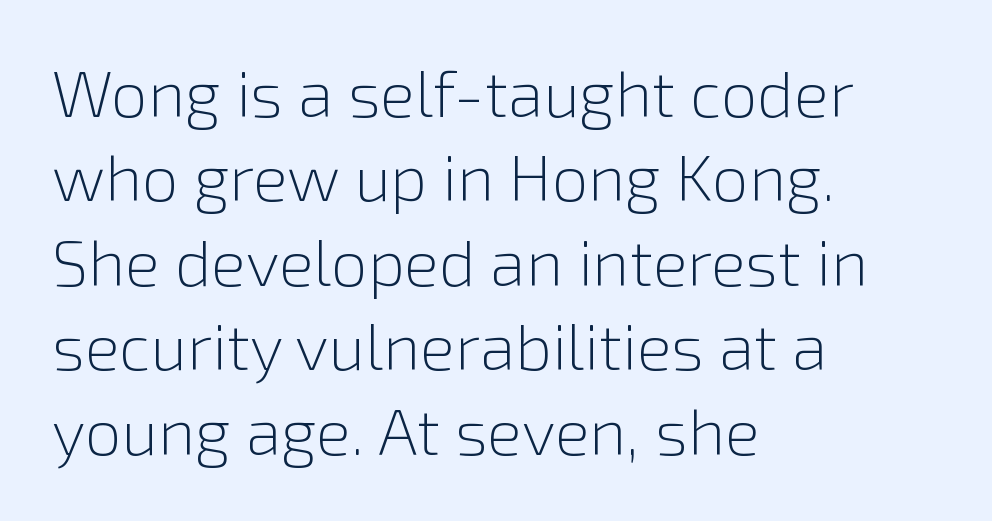
{"serif": "no", "italic": "no", "bold": "no", "weight": "light", "width": "normal", "x_height": "medium", "monospaced": "no", "underline": "no", "align": "left", "line_spacing": "normal", "line_spacing_ratio": 1.3, "letter_spacing": "normal", "letter_spacing_em": 0.0, "glyph_px": 65}
